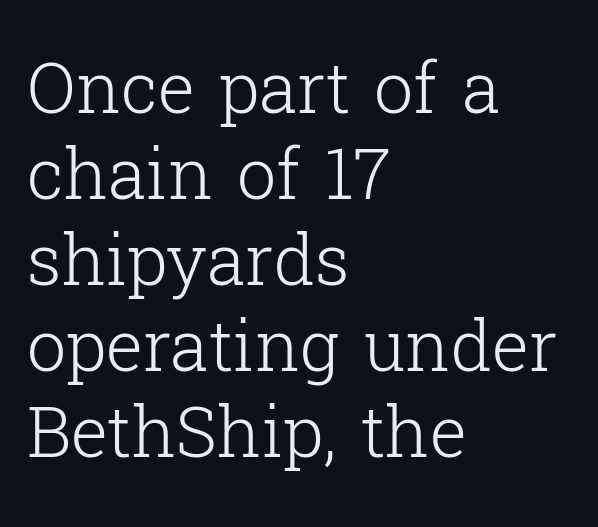
The image shows 70 px light serif type, upright; set left-aligned, line spacing 1.23x, normal letter spacing, not underlined; low stroke contrast and a medium x-height.
